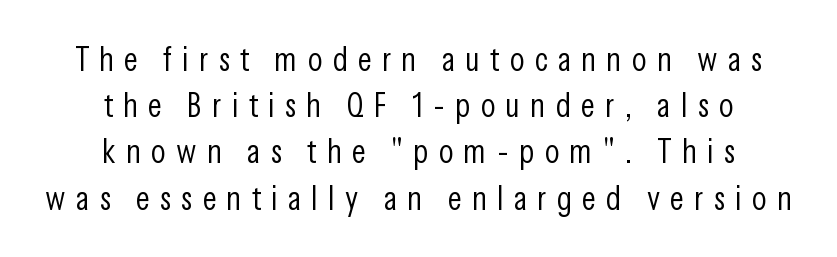
If you measured baseline to baseline, you'd find a middling distance. Decoration check: the copy has no underline. How are the letters spaced? Widely, with obvious added tracking. Quick note: not italic, upright. Is the type heavy? It reads as light-to-regular instead.
